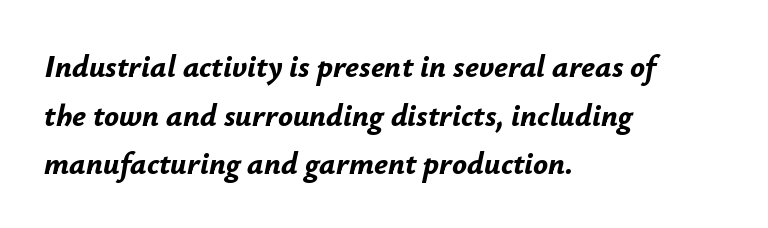
The image shows 31 px bold type, italic (leaning right); set left-aligned, normal line spacing (1.57x), normal letter spacing, not underlined; low stroke contrast and a small x-height.
